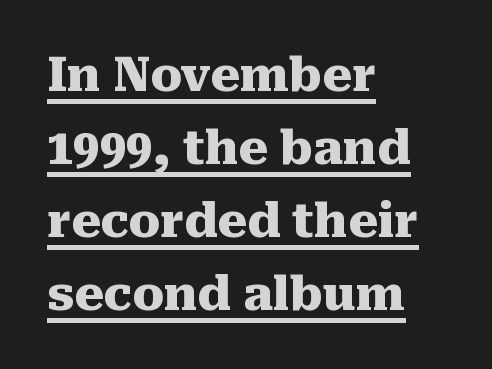
{"serif": "yes", "italic": "no", "bold": "yes", "weight": "heavy", "width": "normal", "stroke_contrast": "medium", "x_height": "medium", "monospaced": "no", "underline": "yes", "align": "left", "line_spacing": "normal", "line_spacing_ratio": 1.55, "letter_spacing": "normal", "letter_spacing_em": 0.0, "glyph_px": 47}
